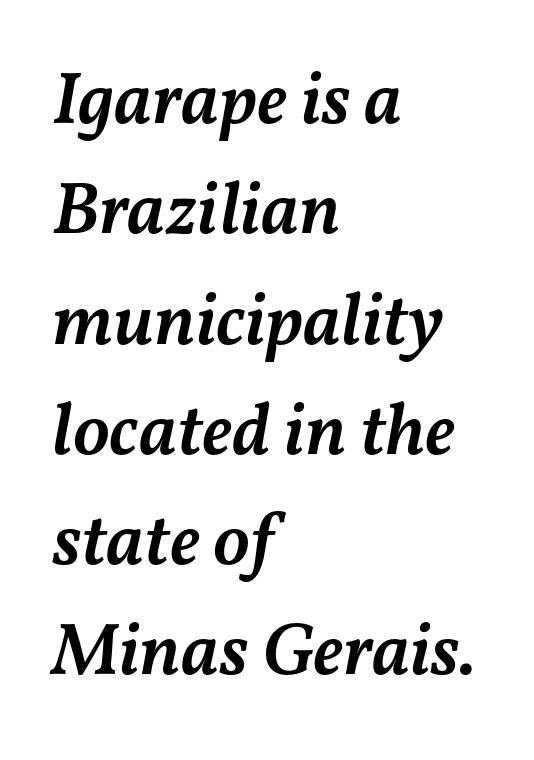
The passage is arranged the way most books set body copy — flush left. Short note: letters normally spaced. It's the slanting kind of type. Check under the words: just untouched page. Each letter keeps its own natural width here, so spacing adapts to shape.
